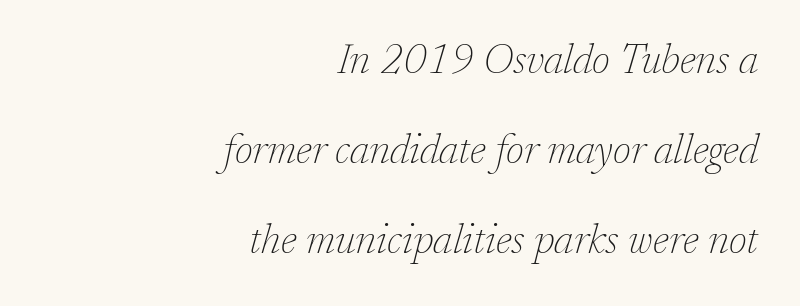
The image shows 41 px thin serif type, italic (leaning right); set right-aligned, loose line spacing (2.19x), normal letter spacing, not underlined; low stroke contrast and a medium x-height.
